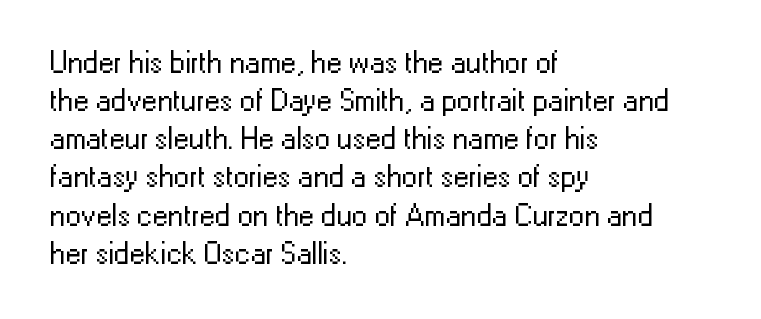
The specimen reads as upright at a glance. Plain, unruled lines of type. The rendering keeps characters at their native spacing. Stem width sits at or under what a default text font uses.
